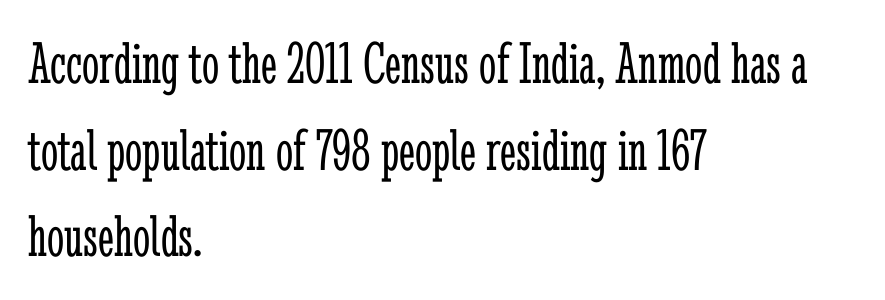
{"serif": "yes", "italic": "no", "bold": "no", "weight": "light", "width": "condensed", "stroke_contrast": "low", "x_height": "medium", "monospaced": "no", "underline": "no", "align": "left", "line_spacing": "normal", "line_spacing_ratio": 1.42, "letter_spacing": "normal", "letter_spacing_em": 0.0, "glyph_px": 61}
